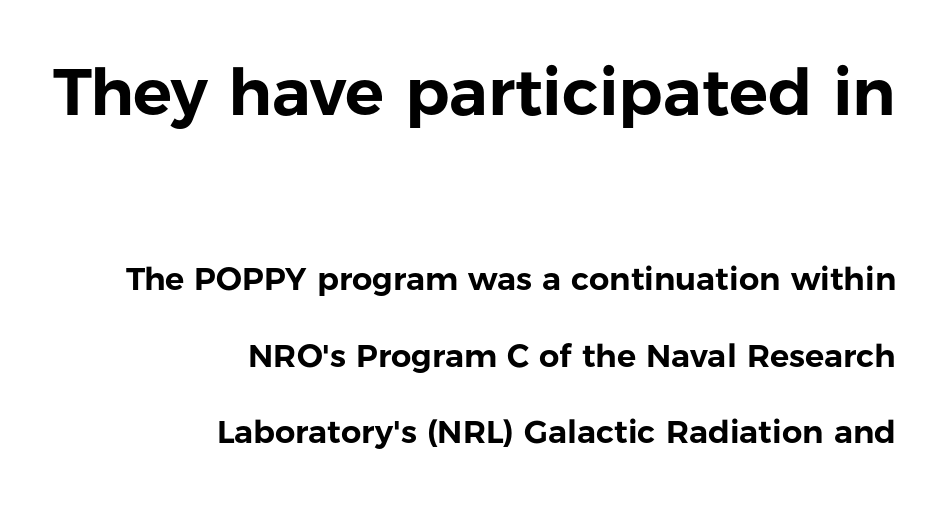
The image shows 65 px sans-serif type, upright; set right-aligned, loose line spacing (2.39x), normal letter spacing, not underlined; the first (top) block is 2.03x larger; low stroke contrast and a medium x-height.
